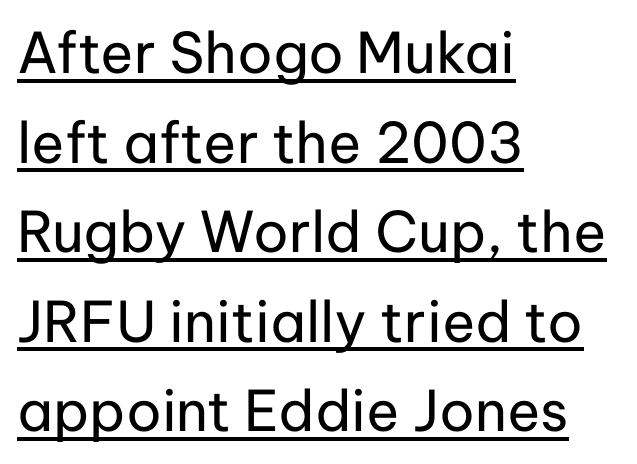
Q: Is the text bold? A: No.
Q: Is the text italic (slanted)? A: No, it is upright.
Q: Is the typeface a serif or a sans-serif typeface? A: Sans-serif.
Q: Is the text underlined? A: Yes.
Q: How is the paragraph aligned? A: Left-aligned.
Q: Is the spacing between letters normal or unusually wide? A: Normal.
Q: Is the spacing between lines tight, normal or loose? A: Normal.
Q: Width (condensed, normal, or wide)? A: Normal.
Q: Stroke contrast? A: Low.
Q: x-height? A: Medium.
Q: Monospaced? A: No.
